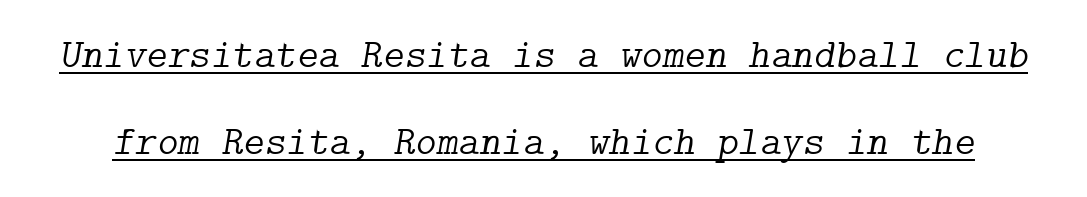
The image shows 41 px light serif type, italic (leaning right); set loose line spacing (2.11x), normal letter spacing, underlined; low stroke contrast and a medium x-height.
